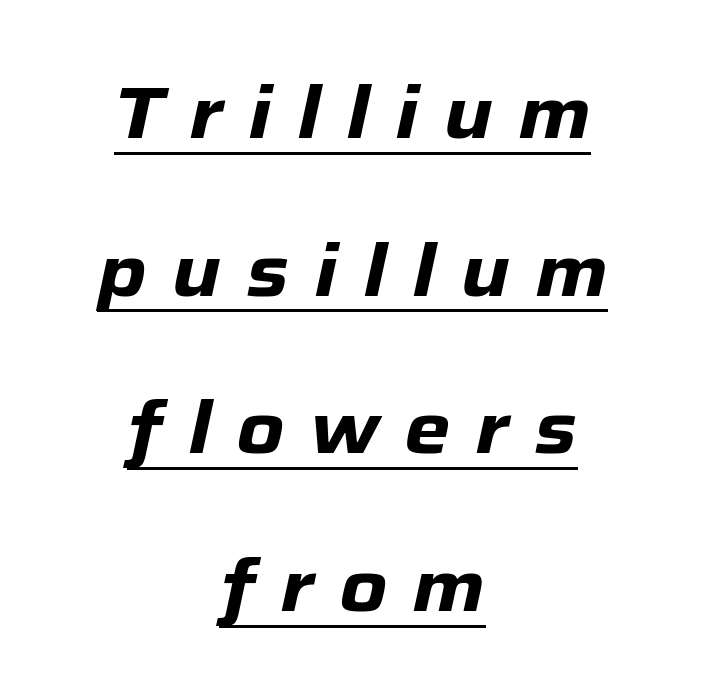
The image shows 74 px heavy type, italic (leaning right); set centered, loose line spacing (2.13x), unusually wide letter spacing (+0.34 em), underlined; low stroke contrast and a medium x-height.
